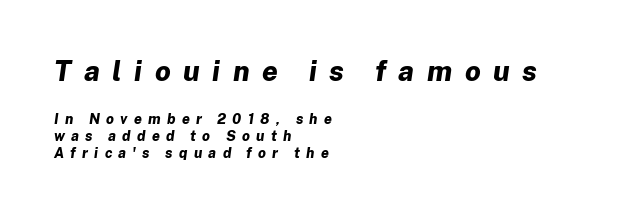
Q: Is the text bold? A: Yes.
Q: Is the text italic (slanted)? A: Yes, it leans right by about 8 degrees.
Q: Is the text underlined? A: No.
Q: How is the paragraph aligned? A: Left-aligned.
Q: Is the spacing between letters normal or unusually wide? A: Unusually wide.
Q: Which block of text is set in a larger size, the first (top) or the second (bottom)? A: The first (top) one.
Q: Width (condensed, normal, or wide)? A: Normal.
Q: Stroke contrast? A: Low.
Q: x-height? A: Medium.
Q: Monospaced? A: No.
